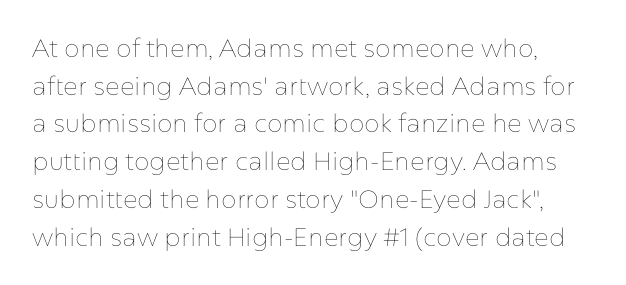
The face used here is rendered with its standard letterfit. Just letters on the line, the space beneath them empty. Caption: face not bold, strokes unweighted. Line spacing here is normal.
